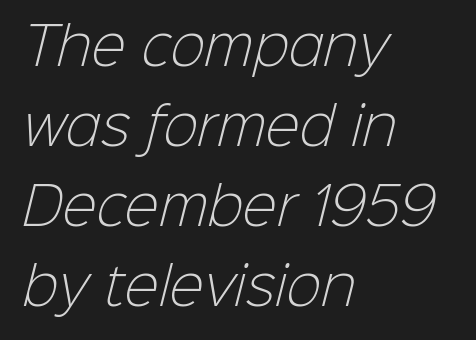
The image shows 52 px light sans-serif type; set left-aligned, normal line spacing (1.54x), normal letter spacing, not underlined; low stroke contrast and a medium x-height.
